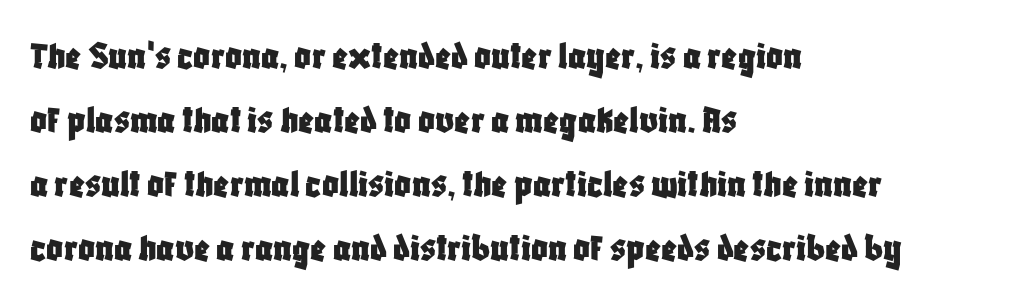
Q: Is the text italic (slanted)? A: No, it is upright.
Q: Is the typeface a serif or a sans-serif typeface? A: Sans-serif.
Q: Is the text underlined? A: No.
Q: How is the paragraph aligned? A: Left-aligned.
Q: Is the spacing between letters normal or unusually wide? A: Normal.
Q: Is the spacing between lines tight, normal or loose? A: Normal.
Q: Width (condensed, normal, or wide)? A: Condensed.
Q: Stroke contrast? A: Low.
Q: x-height? A: Large.
Q: Monospaced? A: No.
